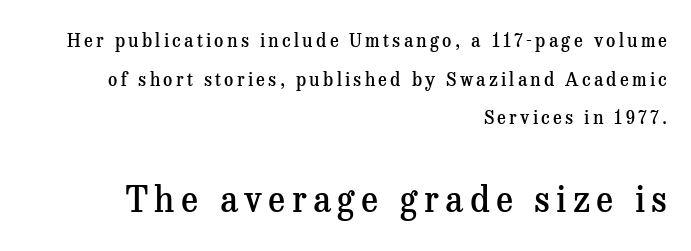
Bare-footed words on every line. The designer dialed line spacing up above the default. The lines in this sample share a right terminus and differ only in where they begin. The letters in the lower block stand taller than those in the block above. Semibold letterforms, between regular and bold. The typography opts for an upright posture over an oblique one.
